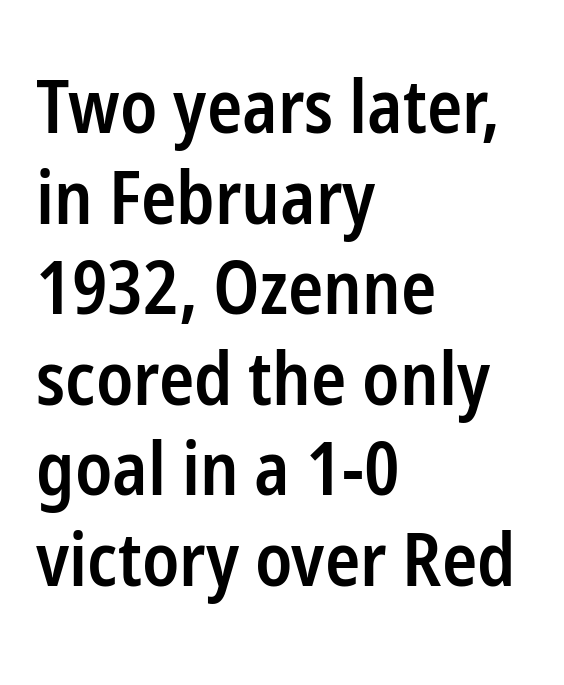
The text block is weighted toward the left margin, trailing off unevenly rightward. You can tell it's not italic because the verticals are truly vertical. The font family rendered here belongs to the sans-serif group. This is moderately heavy type, rendered in semibold. These lines are rendered in a variable-pitch font.
